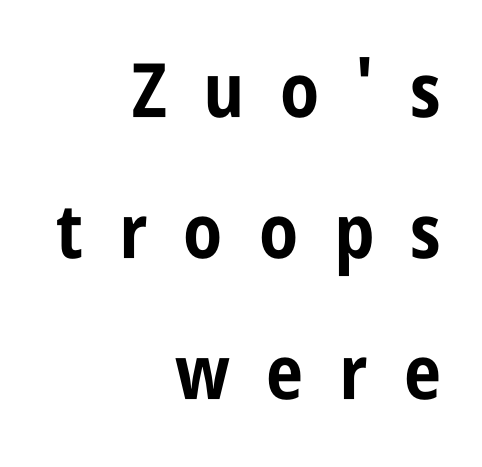
Q: Is the text bold? A: Yes.
Q: Is the text italic (slanted)? A: No, it is upright.
Q: Is the typeface a serif or a sans-serif typeface? A: Sans-serif.
Q: Is the text underlined? A: No.
Q: How is the paragraph aligned? A: Right-aligned.
Q: Is the spacing between letters normal or unusually wide? A: Unusually wide.
Q: Width (condensed, normal, or wide)? A: Condensed.
Q: Stroke contrast? A: Low.
Q: x-height? A: Large.
Q: Monospaced? A: No.
